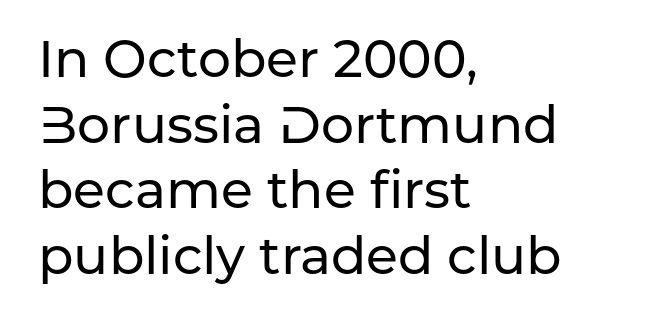
{"serif": "no", "italic": "no", "width": "normal", "stroke_contrast": "low", "x_height": "medium", "monospaced": "no", "underline": "no", "align": "left", "line_spacing": "normal", "line_spacing_ratio": 1.26, "letter_spacing": "normal", "letter_spacing_em": 0.0, "glyph_px": 52}
